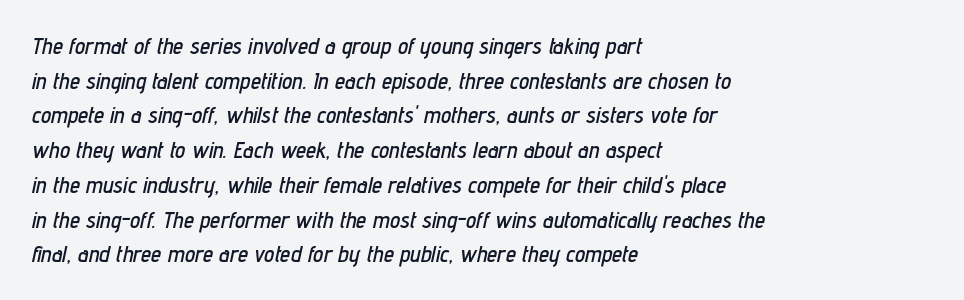
The image shows 23 px text type, italic (leaning right); set left-aligned, normal line spacing (1.51x), normal letter spacing, not underlined.
